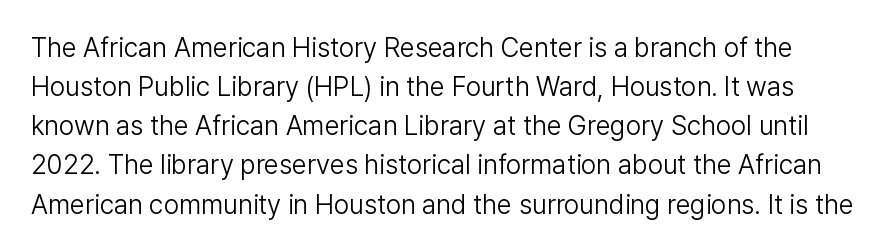
Q: Is the text bold? A: No.
Q: Is the text italic (slanted)? A: No, it is upright.
Q: Is the text underlined? A: No.
Q: Is the spacing between letters normal or unusually wide? A: Normal.
Q: Is the spacing between lines tight, normal or loose? A: Normal.
